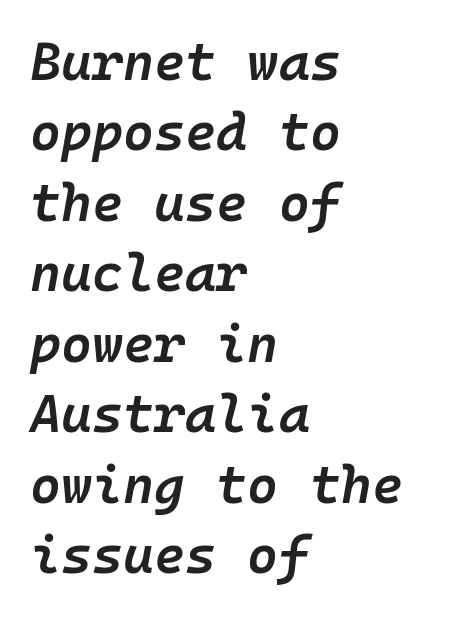
The image shows 53 px semibold type, italic (leaning right), monospaced; set left-aligned, normal line spacing (1.33x), normal letter spacing, not underlined; low stroke contrast and a medium x-height.
